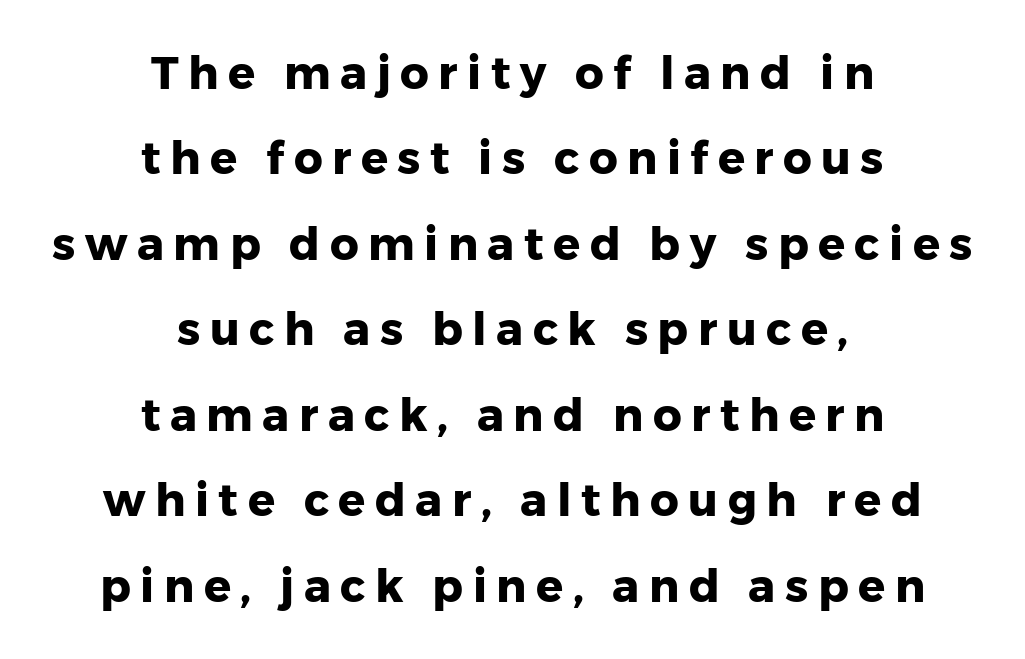
Q: Is the text bold? A: Yes.
Q: Is the text italic (slanted)? A: No, it is upright.
Q: Is the typeface a serif or a sans-serif typeface? A: Sans-serif.
Q: Is the text underlined? A: No.
Q: How is the paragraph aligned? A: Centered.
Q: Is the spacing between letters normal or unusually wide? A: Unusually wide.
Q: Is the spacing between lines tight, normal or loose? A: Loose.
Q: Width (condensed, normal, or wide)? A: Normal.
Q: Stroke contrast? A: Low.
Q: x-height? A: Medium.
Q: Monospaced? A: No.
